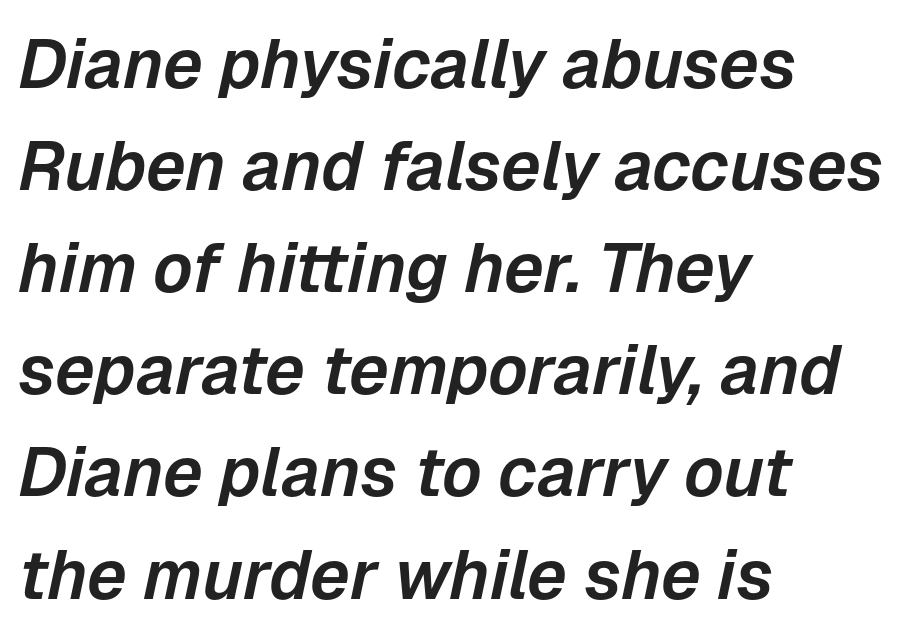
Q: Is the text italic (slanted)? A: Yes, it leans right by about 12 degrees.
Q: Is the text underlined? A: No.
Q: How is the paragraph aligned? A: Left-aligned.
Q: Is the spacing between letters normal or unusually wide? A: Normal.
Q: Is the spacing between lines tight, normal or loose? A: Normal.
Q: Width (condensed, normal, or wide)? A: Normal.
Q: Stroke contrast? A: Low.
Q: x-height? A: Medium.
Q: Monospaced? A: No.
